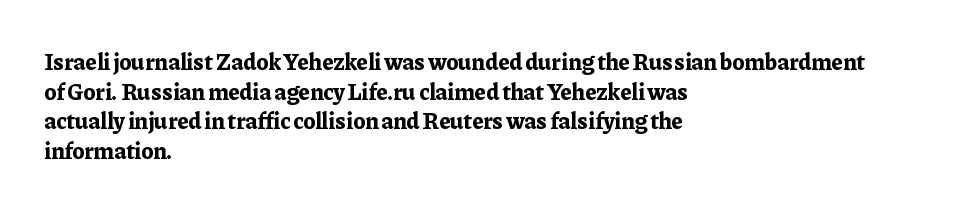
{"italic": "no", "bold": "yes", "underline": "no", "align": "left", "line_spacing": "normal", "line_spacing_ratio": 1.29, "letter_spacing": "normal", "letter_spacing_em": 0.0, "glyph_px": 23}
